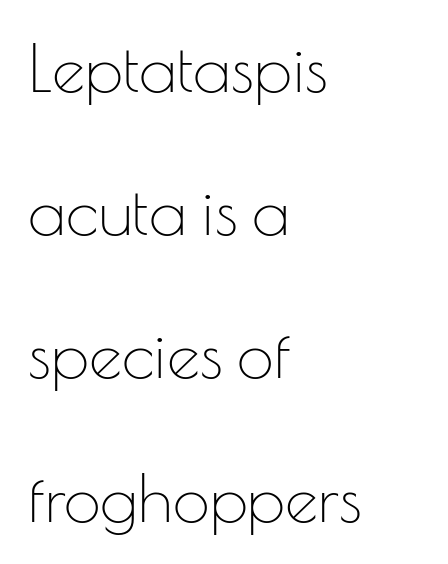
{"serif": "no", "italic": "no", "bold": "no", "weight": "thin", "width": "normal", "stroke_contrast": "low", "x_height": "small", "monospaced": "no", "underline": "no", "align": "left", "line_spacing": "loose", "line_spacing_ratio": 2.17, "letter_spacing": "normal", "letter_spacing_em": 0.0, "glyph_px": 66}
